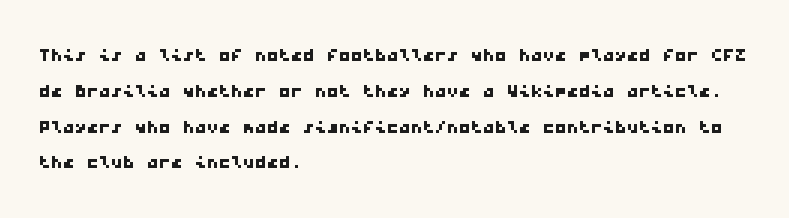
Q: Is the text underlined? A: No.
Q: How is the paragraph aligned? A: Left-aligned.
Q: Is the spacing between letters normal or unusually wide? A: Normal.
Q: Is the spacing between lines tight, normal or loose? A: Normal.
